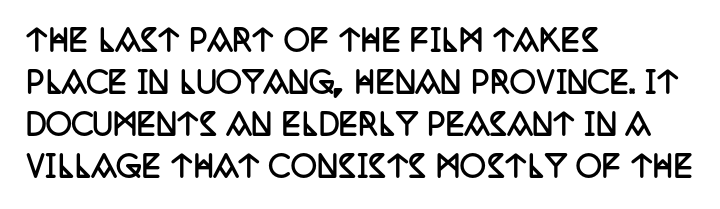
Ordinary non-slanted type is in use. Nothing unusual about the tracking: characters are spaced as the font intends. The rag falls on the right side of this text block. Classification — serif. A clean baseline with only descenders dipping below it.
